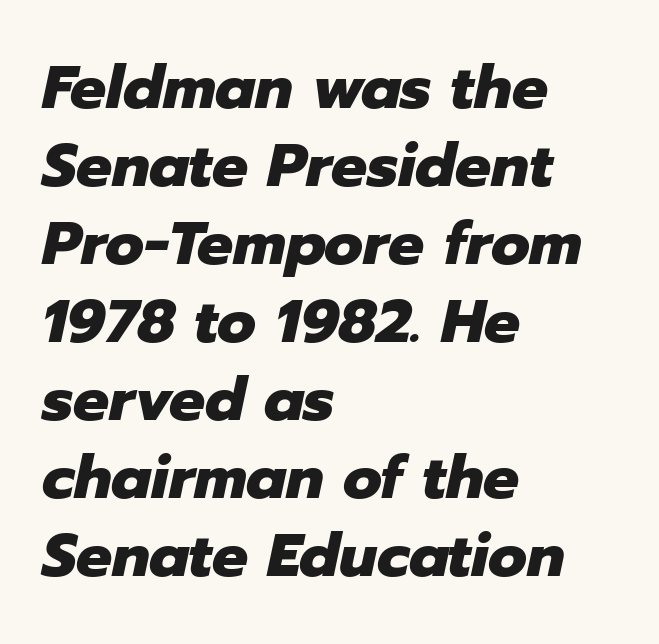
The foot of each line stays bare and open. If you drew a ruler down the left edge, every line would touch it. You can tell it's italic because the verticals aren't actually vertical. Varying glyph widths throughout — classic text-font behaviour.
